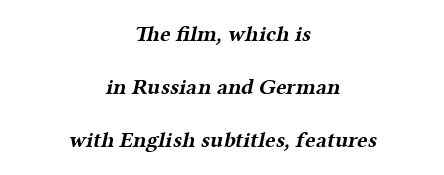
{"bold": "yes", "underline": "no", "align": "center", "line_spacing": "loose", "line_spacing_ratio": 2.42, "letter_spacing": "normal", "letter_spacing_em": 0.0, "glyph_px": 22}
